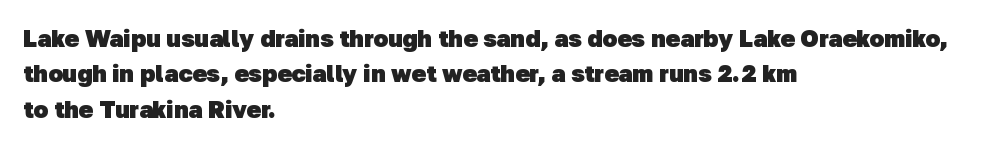
The image shows 24 px bold type; set left-aligned, normal line spacing (1.47x), normal letter spacing, not underlined.
